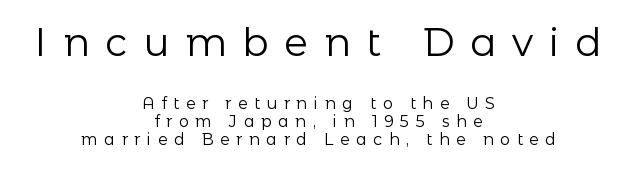
Compared with a flush-left layout, this one balances lines on the center instead. Compared with a typical body face, this is equally light or lighter still. Each letter keeps its own natural width here, so spacing adapts to shape. Here the glyphs are tracked loosely, breaking word shapes into spaced letters. The glyphs are unaccompanied by any horizontal stroke below them.
